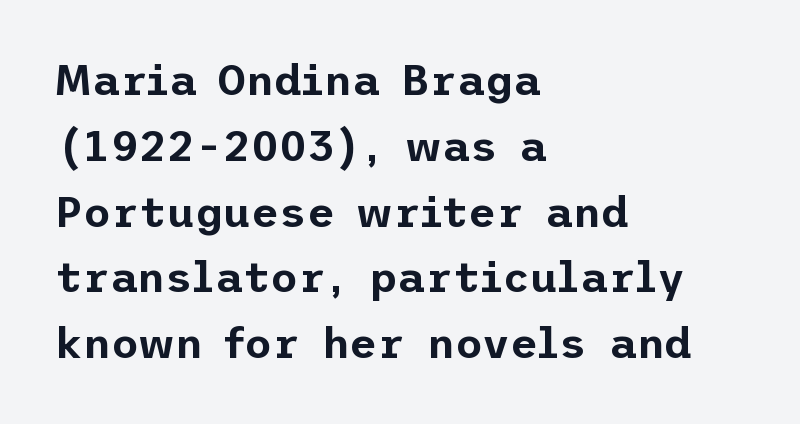
Q: Is the text italic (slanted)? A: No, it is upright.
Q: Is the typeface a serif or a sans-serif typeface? A: Sans-serif.
Q: Is the text underlined? A: No.
Q: How is the paragraph aligned? A: Left-aligned.
Q: Is the spacing between letters normal or unusually wide? A: Normal.
Q: Is the spacing between lines tight, normal or loose? A: Normal.
Q: Width (condensed, normal, or wide)? A: Normal.
Q: Stroke contrast? A: Low.
Q: x-height? A: Medium.
